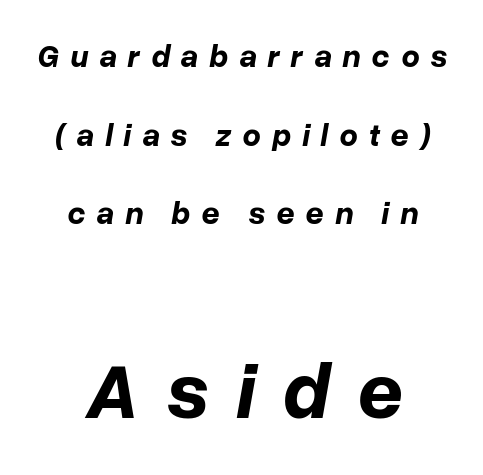
A centered setting, common on invitations and titles, is used for this passage. The face used here has a pronounced slope to its letters. Honestly, there is no underline to notice here at all. The letters are bold, with thick, heavy strokes. Note the varied advance widths — an 'i' is clearly narrower than an 'm'.
